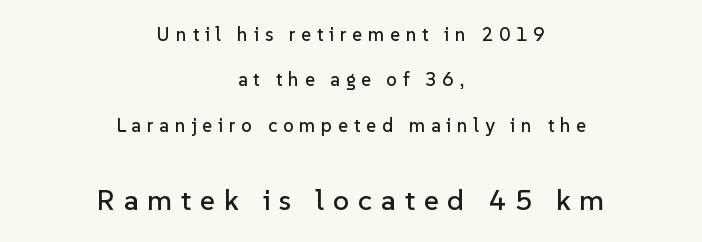
The image shows 29 px sans-serif type, upright; set centered, loose line spacing (2.39x), unusually wide letter spacing (+0.3 em), not underlined; the second (bottom) block is 1.53x larger; low stroke contrast and a medium x-height.
